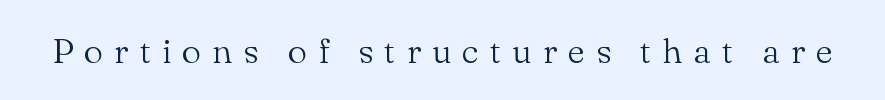
The image shows 35 px light serif type, upright; set unusually wide letter spacing (+0.31 em), not underlined; medium stroke contrast and a small x-height.
